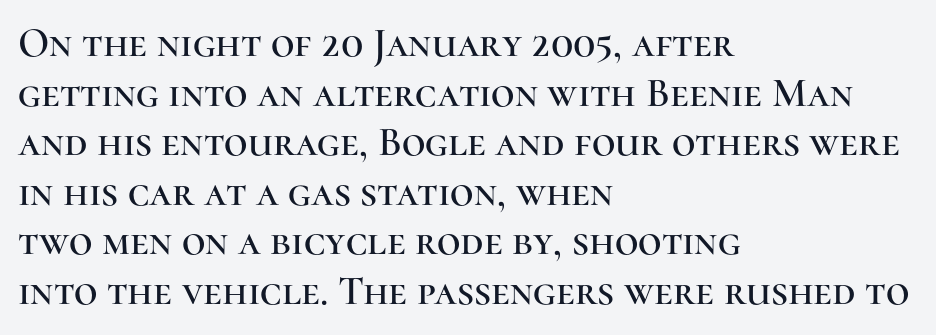
{"serif": "yes", "italic": "no", "width": "normal", "stroke_contrast": "high", "x_height": "medium", "monospaced": "no", "underline": "no", "align": "left", "line_spacing_ratio": 1.21, "letter_spacing": "normal", "letter_spacing_em": 0.0, "glyph_px": 41}
